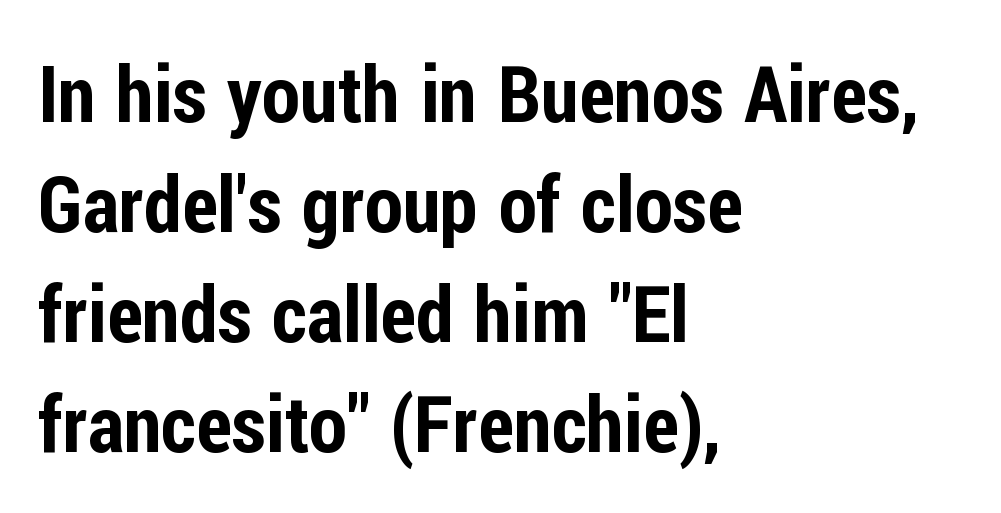
The image shows 78 px condensed sans-serif type, upright; set left-aligned, normal line spacing (1.41x), normal letter spacing, not underlined; low stroke contrast and a medium x-height.
